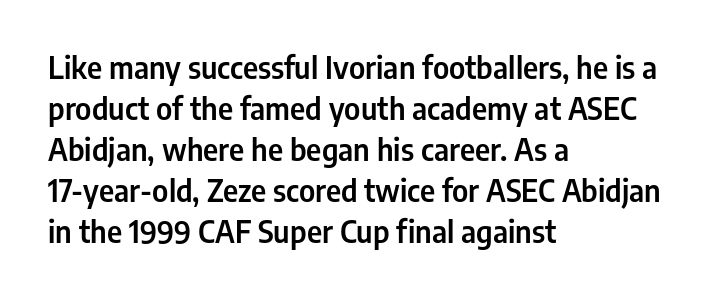
Q: Is the text italic (slanted)? A: No, it is upright.
Q: Is the typeface a serif or a sans-serif typeface? A: Sans-serif.
Q: Is the text underlined? A: No.
Q: How is the paragraph aligned? A: Left-aligned.
Q: Is the spacing between letters normal or unusually wide? A: Normal.
Q: Is the spacing between lines tight, normal or loose? A: Normal.
Q: Width (condensed, normal, or wide)? A: Condensed.
Q: Stroke contrast? A: Low.
Q: x-height? A: Medium.
Q: Monospaced? A: No.
